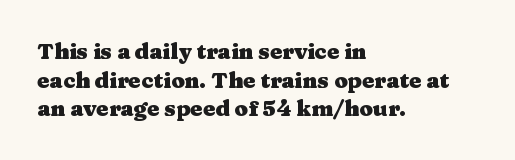
Q: Is the text bold? A: Yes.
Q: Is the text italic (slanted)? A: No, it is upright.
Q: Is the text underlined? A: No.
Q: How is the paragraph aligned? A: Left-aligned.
Q: Is the spacing between letters normal or unusually wide? A: Normal.
Q: Is the spacing between lines tight, normal or loose? A: Normal.
